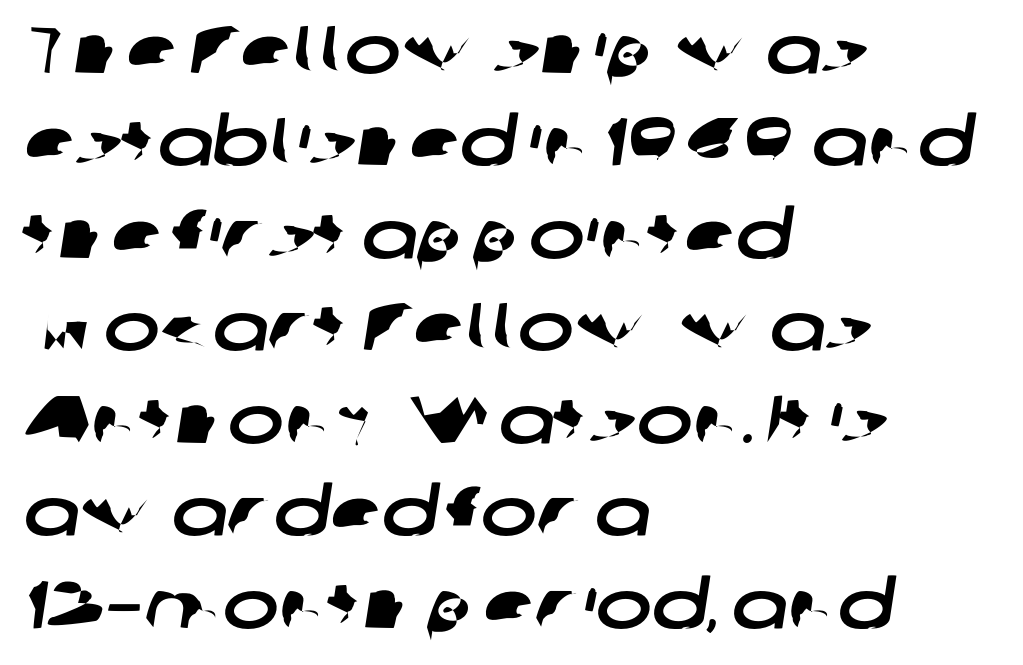
The rendering shows plain stroke endings on the letterforms — a sans-serif design. Regarding leading, the lines here are spaced in the standard way. The letters advance in unequal steps, a hallmark of proportional type. Letter spacing: default. The rag falls on the right side of this text block. Each row of text sits above clean, open space.
